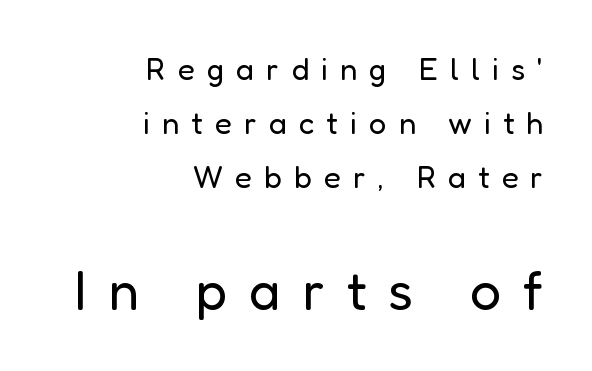
The image shows 55 px regular-weight sans-serif type, upright; set right-aligned, line spacing 1.74x, unusually wide letter spacing (+0.39 em), not underlined; the second (bottom) block is 1.77x larger; low stroke contrast and a medium x-height.
